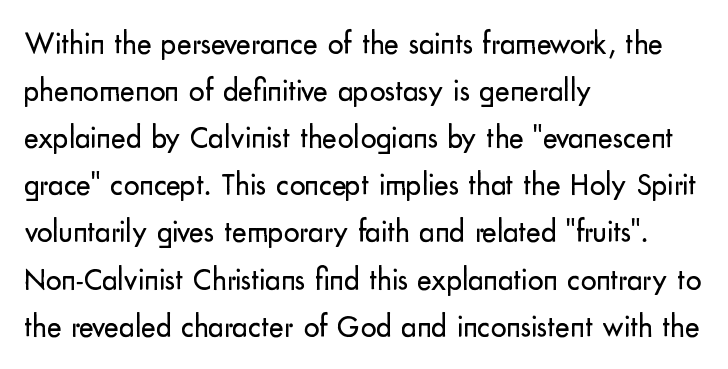
Is this a fixed-width face? No — the glyphs have proportional, varying widths. The type family on display is of the sans-serif kind. Tracking here is standard; glyphs follow each other at the usual distance. Students, observe: this is what conventionally led text looks like. Is the stroke heavy? The answer is a plain regular-or-lighter. Short and long lines alike share a common starting point at left.
